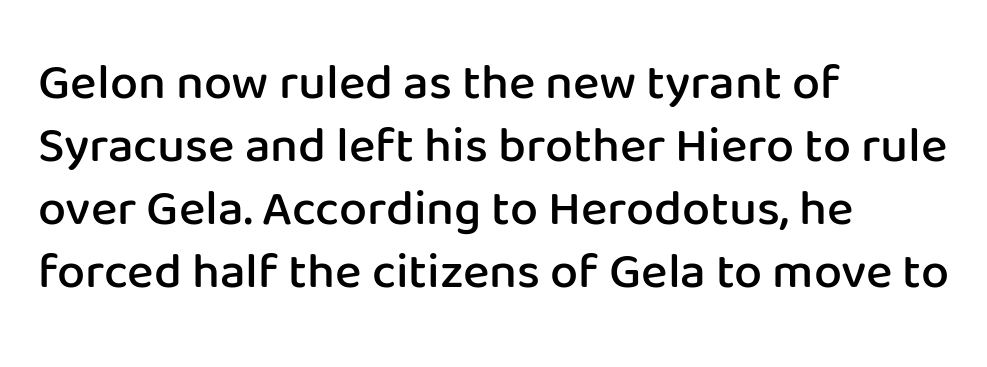
{"serif": "no", "italic": "no", "bold": "semi", "weight": "semibold", "width": "normal", "stroke_contrast": "low", "x_height": "medium", "monospaced": "no", "underline": "no", "align": "left", "line_spacing": "normal", "line_spacing_ratio": 1.26, "letter_spacing": "normal", "letter_spacing_em": 0.0, "glyph_px": 50}
